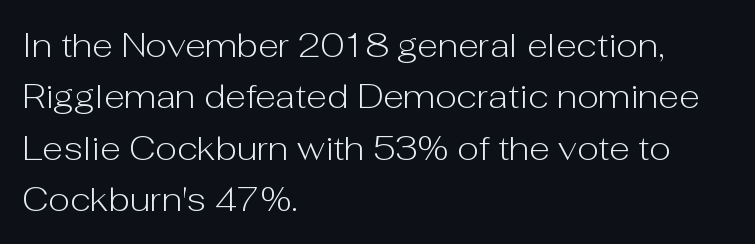
How would I describe the line gaps? Plain and ordinary. Words float on clear page, feet unadorned. On a weight scale, this lands at 450 or below. The rag falls on the right side of this text block. Serif or sans? Sans — the stroke terminals are bare. Tracking here is standard; glyphs follow each other at the usual distance.
